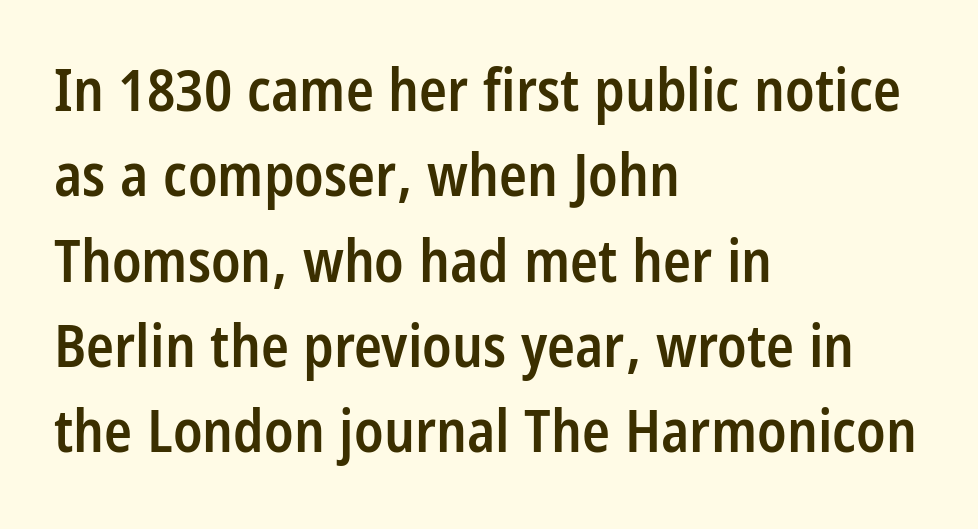
The image shows 58 px semibold, condensed sans-serif type, upright; set left-aligned, normal line spacing (1.47x), normal letter spacing, not underlined; low stroke contrast and a large x-height.
